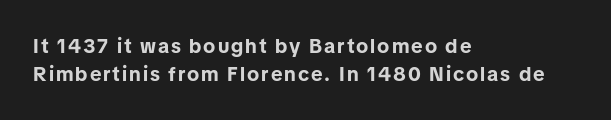
The image shows 20 px bold type, upright; set left-aligned, normal line spacing (1.38x), not underlined.
